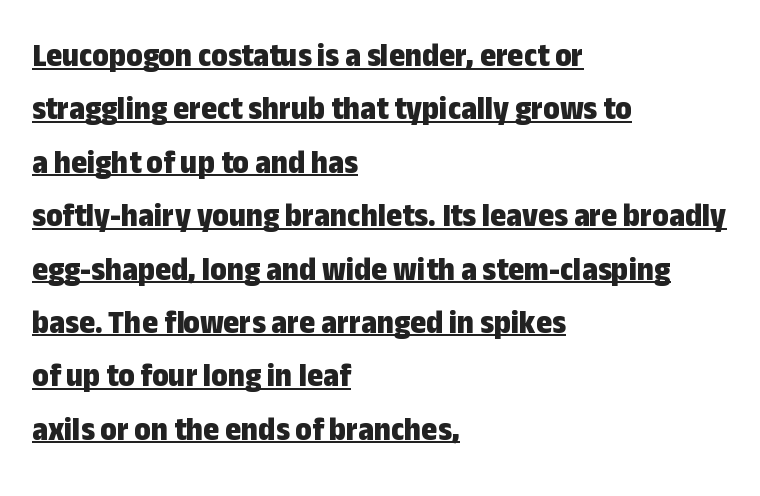
Q: Is the text bold? A: Yes.
Q: Is the text italic (slanted)? A: No, it is upright.
Q: Is the typeface a serif or a sans-serif typeface? A: Sans-serif.
Q: Is the text underlined? A: Yes.
Q: How is the paragraph aligned? A: Left-aligned.
Q: Is the spacing between letters normal or unusually wide? A: Normal.
Q: Is the spacing between lines tight, normal or loose? A: Normal.
Q: Width (condensed, normal, or wide)? A: Condensed.
Q: Stroke contrast? A: Low.
Q: x-height? A: Medium.
Q: Monospaced? A: No.
